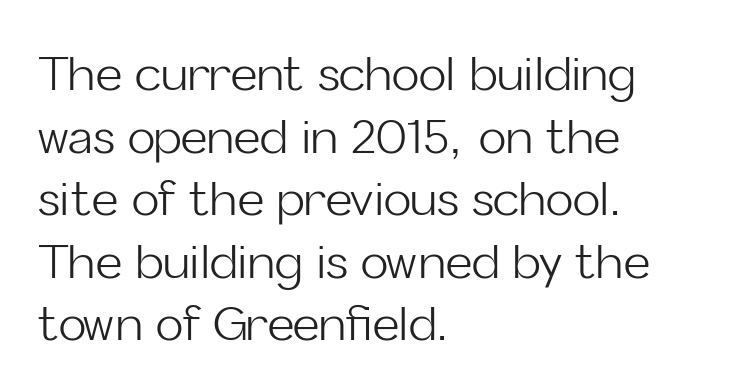
The glyphs in this specimen are sans serif. Posture: straight, roman, zero tilt. No chunkiness to these letters — they're not bold. The paragraph shown leans on its left margin.
